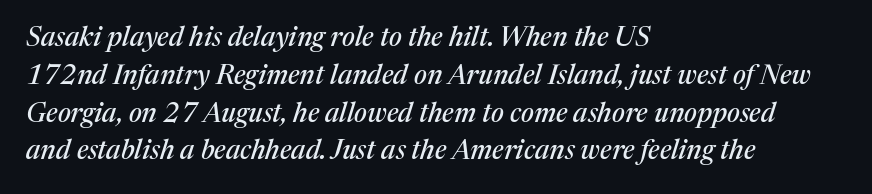
The image shows 27 px text type, italic (leaning right); set left-aligned, normal line spacing (1.4x), normal letter spacing, not underlined.
